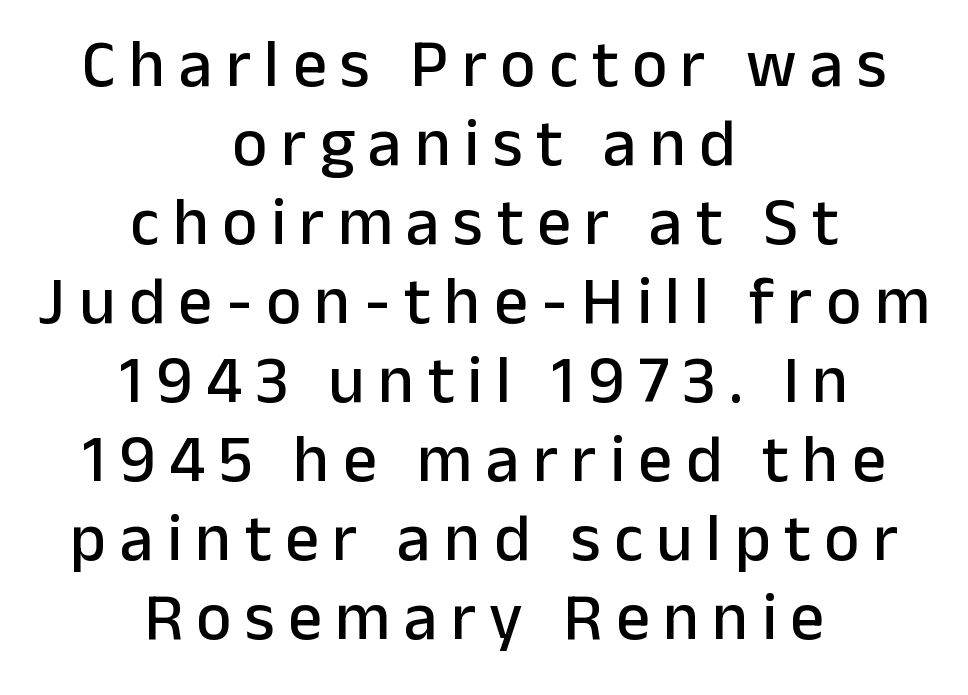
{"serif": "no", "italic": "no", "width": "normal", "stroke_contrast": "low", "x_height": "medium", "monospaced": "no", "underline": "no", "align": "center", "line_spacing_ratio": 1.18, "letter_spacing": "wide", "letter_spacing_em": 0.2, "glyph_px": 67}
